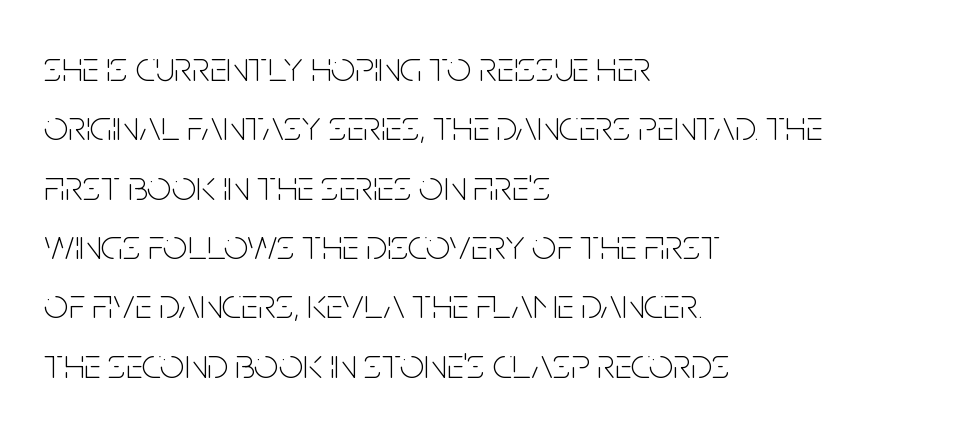
Is this a fixed-width face? No — the glyphs have proportional, varying widths. Ink coverage per letter is moderate at most. This sample uses plain, unmodified letter spacing. The type sits square on the baseline with zero lean. The designer left line spacing at the default. Note: no serifs on the glyphs.
